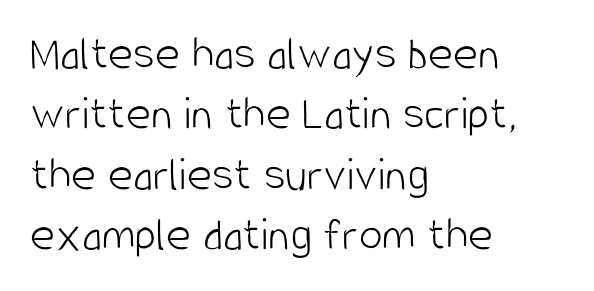
The image shows 48 px light, condensed sans-serif type, upright; set left-aligned, normal line spacing (1.26x), normal letter spacing, not underlined; low stroke contrast and a large x-height.
